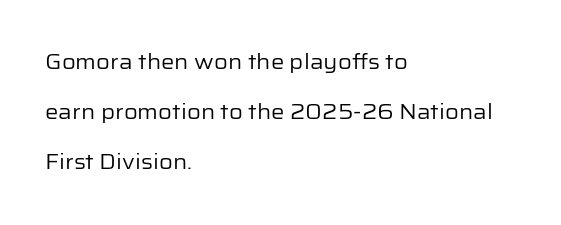
Q: Is the text bold? A: No.
Q: Is the text italic (slanted)? A: No, it is upright.
Q: Is the text underlined? A: No.
Q: How is the paragraph aligned? A: Left-aligned.
Q: Is the spacing between letters normal or unusually wide? A: Normal.
Q: Is the spacing between lines tight, normal or loose? A: Loose.
